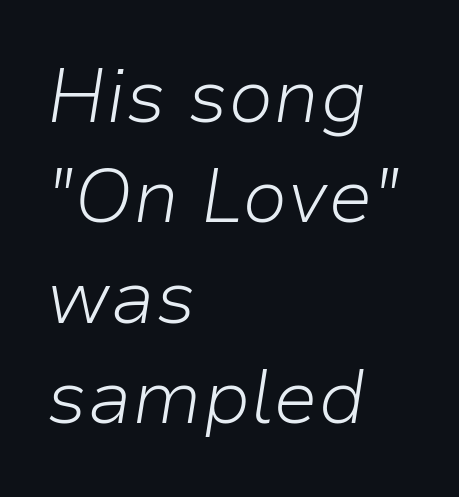
{"italic": "yes", "lean": "right", "slant_degrees": 9, "bold": "no", "weight": "light", "width": "normal", "stroke_contrast": "low", "x_height": "medium", "monospaced": "no", "underline": "no", "align": "left", "line_spacing": "normal", "line_spacing_ratio": 1.34, "letter_spacing": "normal", "letter_spacing_em": 0.0, "glyph_px": 75}
